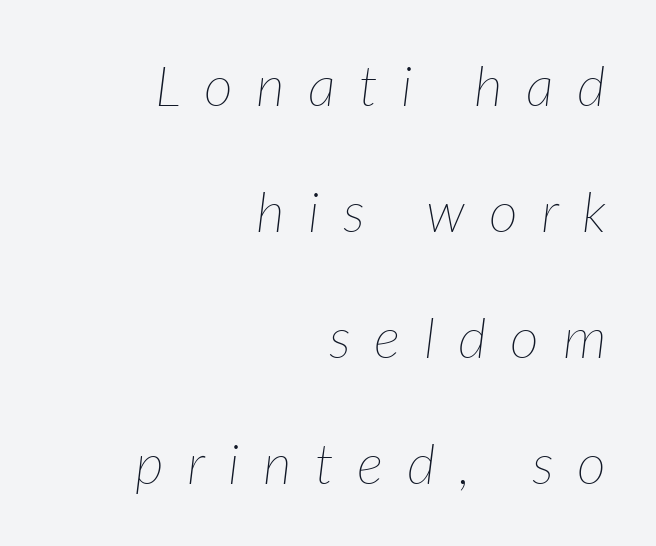
Do the characters align in a grid? No, the font is proportional. The glyphs are unaccompanied by any horizontal stroke below them. A quiet, ordinary-to-light weight characterises the typeface. The typesetter chose a ragged-left arrangement here. Vertically, the passage feels expansive, rows floating well apart.
